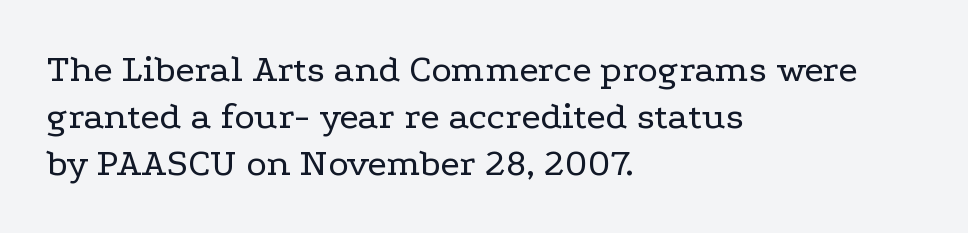
{"serif": "yes", "italic": "no", "bold": "no", "weight": "regular", "width": "wide", "stroke_contrast": "low", "x_height": "medium", "monospaced": "no", "underline": "no", "align": "left", "line_spacing_ratio": 1.21, "letter_spacing": "normal", "letter_spacing_em": 0.0, "glyph_px": 39}
